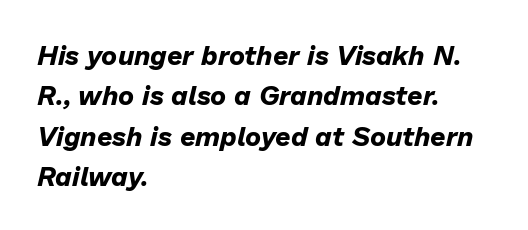
Q: Is the text bold? A: Yes.
Q: Is the text italic (slanted)? A: Yes, it leans right by about 13 degrees.
Q: Is the text underlined? A: No.
Q: How is the paragraph aligned? A: Left-aligned.
Q: Is the spacing between letters normal or unusually wide? A: Normal.
Q: Is the spacing between lines tight, normal or loose? A: Normal.
